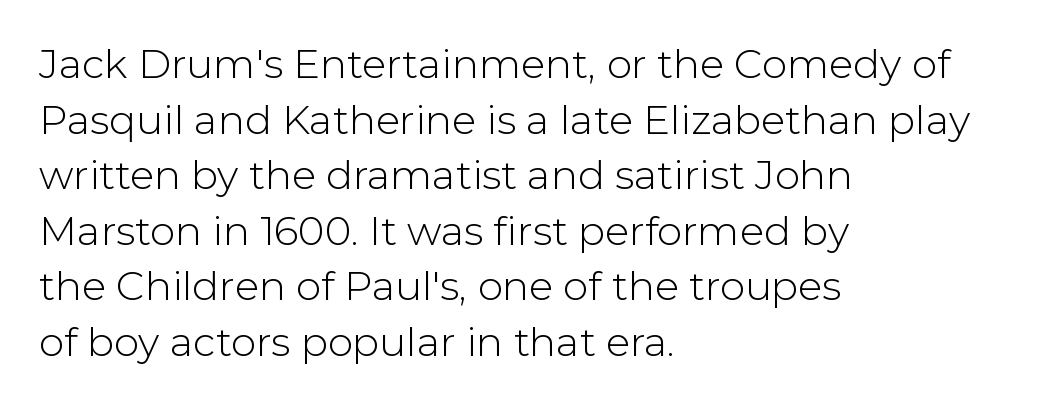
Q: Is the text bold? A: No.
Q: Is the text italic (slanted)? A: No, it is upright.
Q: Is the typeface a serif or a sans-serif typeface? A: Sans-serif.
Q: Is the text underlined? A: No.
Q: How is the paragraph aligned? A: Left-aligned.
Q: Is the spacing between letters normal or unusually wide? A: Normal.
Q: Is the spacing between lines tight, normal or loose? A: Normal.
Q: Width (condensed, normal, or wide)? A: Normal.
Q: Stroke contrast? A: Low.
Q: x-height? A: Medium.
Q: Monospaced? A: No.
